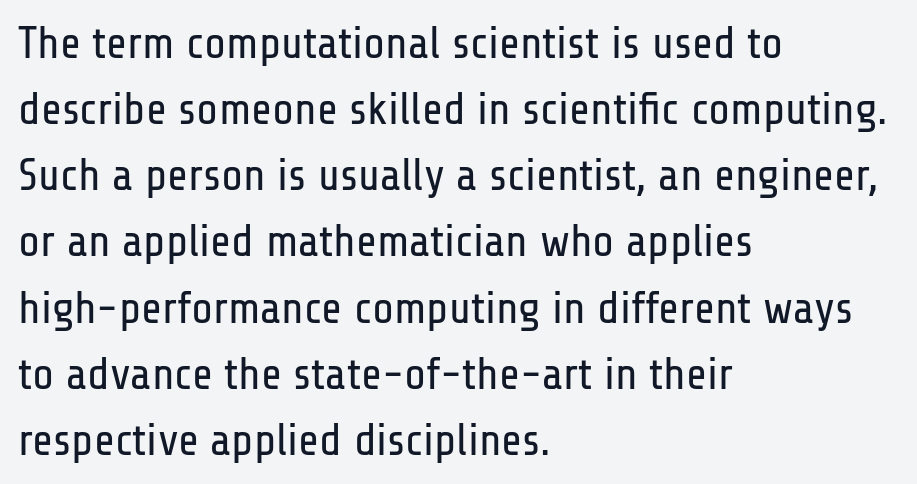
Q: Is the text bold? A: No.
Q: Is the text italic (slanted)? A: No, it is upright.
Q: Is the typeface a serif or a sans-serif typeface? A: Sans-serif.
Q: Is the text underlined? A: No.
Q: How is the paragraph aligned? A: Left-aligned.
Q: Is the spacing between letters normal or unusually wide? A: Normal.
Q: Is the spacing between lines tight, normal or loose? A: Normal.
Q: Width (condensed, normal, or wide)? A: Condensed.
Q: Stroke contrast? A: Low.
Q: x-height? A: Medium.
Q: Monospaced? A: No.
